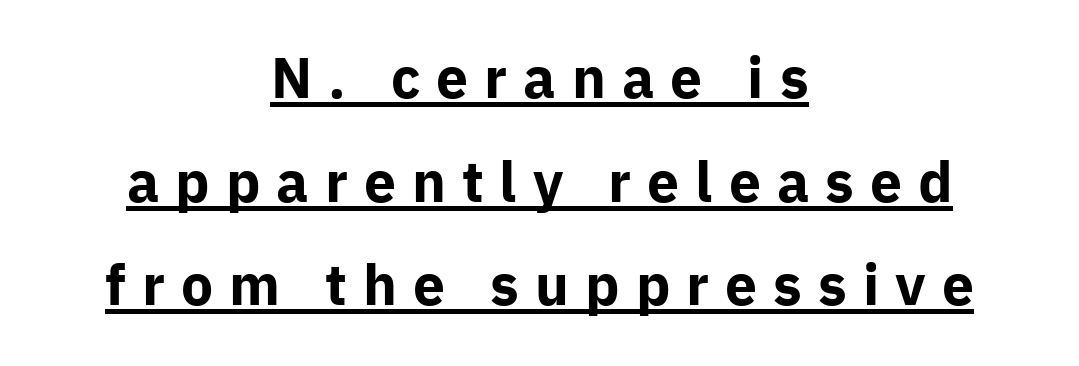
{"serif": "no", "italic": "no", "bold": "yes", "weight": "bold", "width": "normal", "stroke_contrast": "low", "x_height": "medium", "monospaced": "no", "underline": "yes", "align": "center", "line_spacing_ratio": 1.82, "letter_spacing": "wide", "letter_spacing_em": 0.28, "glyph_px": 57}
